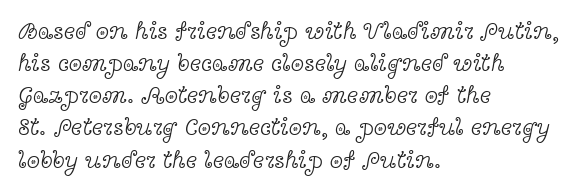
The image shows 24 px text type, upright; set left-aligned, normal line spacing (1.34x), normal letter spacing, not underlined.
